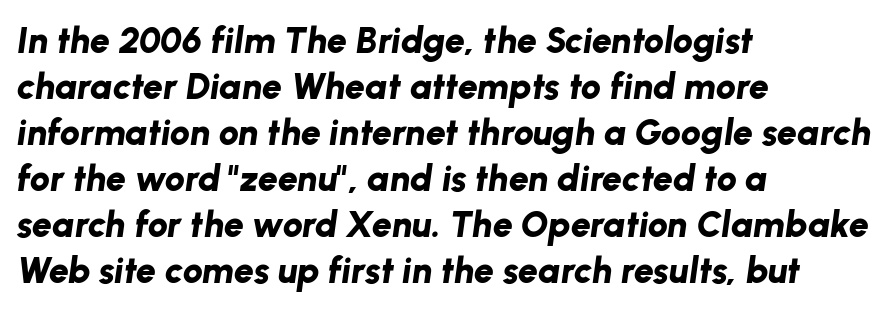
Q: Is the text bold? A: Yes.
Q: Is the text italic (slanted)? A: Yes, it leans right by about 8 degrees.
Q: Is the text underlined? A: No.
Q: How is the paragraph aligned? A: Left-aligned.
Q: Is the spacing between letters normal or unusually wide? A: Normal.
Q: Is the spacing between lines tight, normal or loose? A: Normal.
Q: Width (condensed, normal, or wide)? A: Normal.
Q: Stroke contrast? A: Low.
Q: x-height? A: Medium.
Q: Monospaced? A: No.
